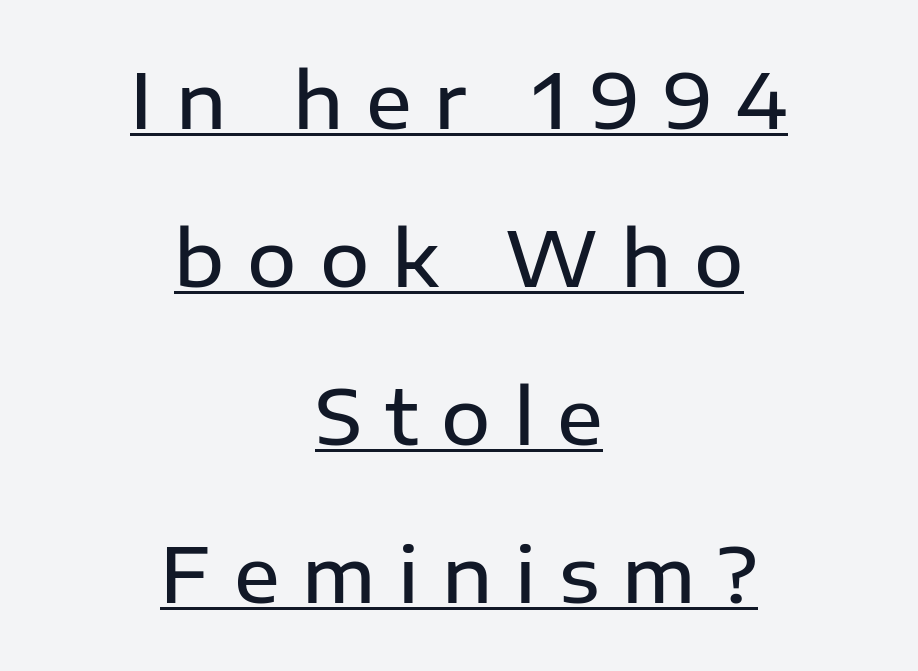
Q: Is the text bold? A: Semi-bold.
Q: Is the text italic (slanted)? A: No, it is upright.
Q: Is the typeface a serif or a sans-serif typeface? A: Sans-serif.
Q: Is the text underlined? A: Yes.
Q: How is the paragraph aligned? A: Centered.
Q: Is the spacing between letters normal or unusually wide? A: Unusually wide.
Q: Is the spacing between lines tight, normal or loose? A: Loose.
Q: Width (condensed, normal, or wide)? A: Normal.
Q: Stroke contrast? A: Low.
Q: x-height? A: Medium.
Q: Monospaced? A: No.
